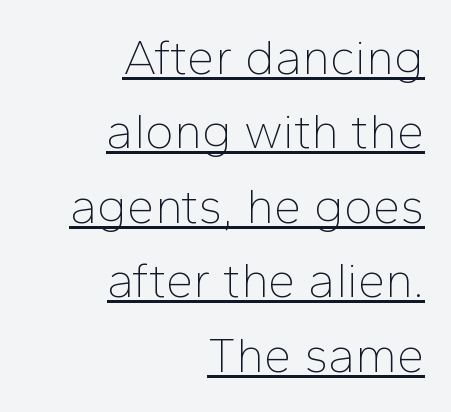
The rendering keeps characters at their native spacing. The compositor pushed each line to the right boundary. A light-to-regular cut is what we see here. This sample uses a sans-serif face. The sample's only ornament is a line tracing under the words. Proportional: the letters do not fall into vertical columns.
